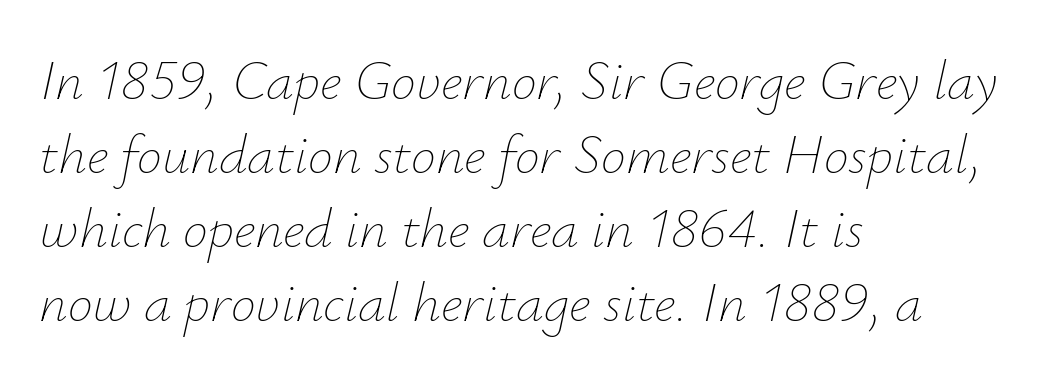
Does the leading feel generous? No, just average. Just letters on the line, the space beneath them empty. A quiet, ordinary-to-light weight characterises the typeface. The passage shown leans; its letterforms are oblique. The passage shown has conventional tracking throughout. The face used here is proportionally spaced, like ordinary book or web type.
